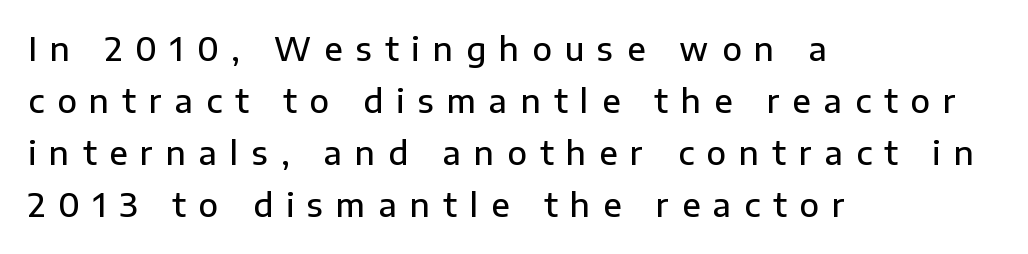
Q: Is the text bold? A: Semi-bold.
Q: Is the text italic (slanted)? A: No, it is upright.
Q: Is the typeface a serif or a sans-serif typeface? A: Sans-serif.
Q: Is the text underlined? A: No.
Q: How is the paragraph aligned? A: Left-aligned.
Q: Is the spacing between letters normal or unusually wide? A: Unusually wide.
Q: Is the spacing between lines tight, normal or loose? A: Normal.
Q: Width (condensed, normal, or wide)? A: Normal.
Q: Stroke contrast? A: Low.
Q: x-height? A: Medium.
Q: Monospaced? A: No.
